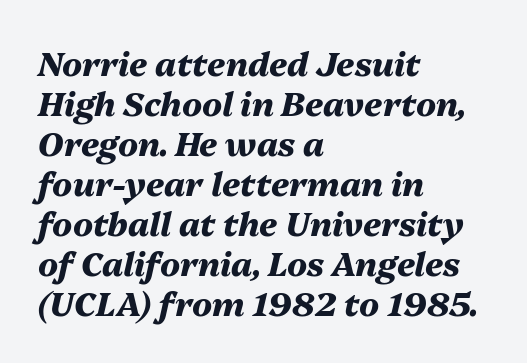
The image shows 33 px heavy type, italic (leaning right); set left-aligned, line spacing 1.21x, normal letter spacing, not underlined; medium stroke contrast and a medium x-height.
